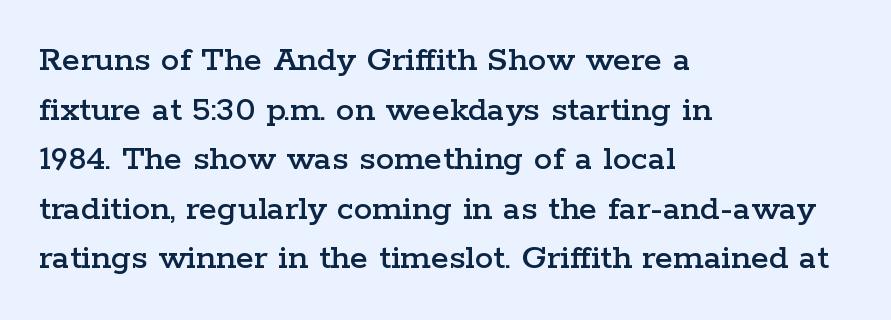
The image shows 37 px wide serif type, upright; set left-aligned, normal line spacing (1.34x), normal letter spacing, not underlined; low stroke contrast and a medium x-height.
